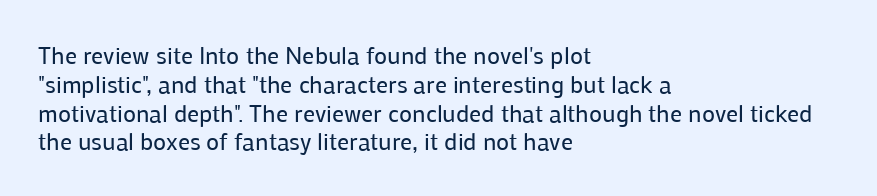
{"italic": "no", "bold": "no", "underline": "no", "align": "left", "line_spacing_ratio": 1.2, "letter_spacing": "normal", "letter_spacing_em": 0.0, "glyph_px": 24}
